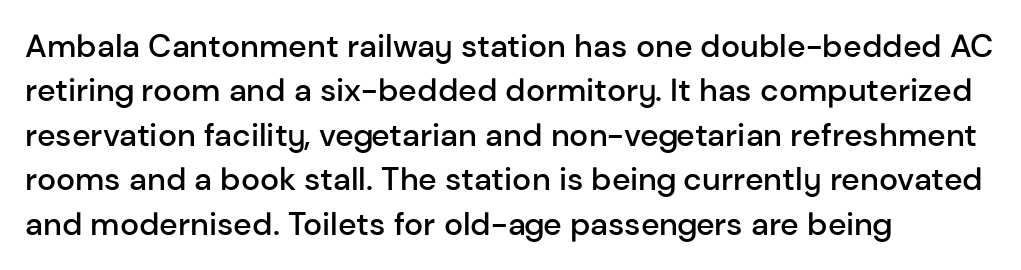
The image shows 32 px semibold sans-serif type, upright; set left-aligned, normal line spacing (1.39x), normal letter spacing, not underlined; low stroke contrast and a medium x-height.
